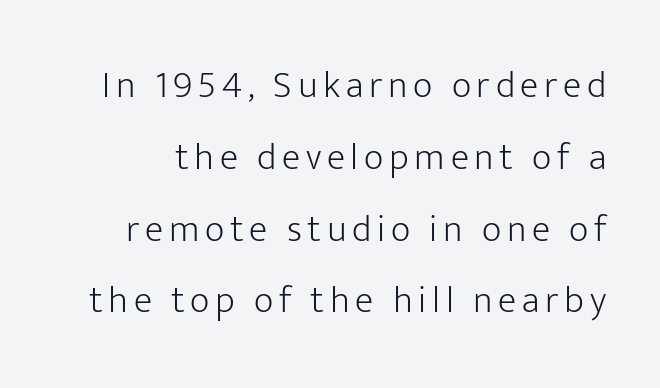
You could not count columns in this text — the font is proportionally spaced. Ink coverage per letter is moderate at most. Typographically, this falls in the sans-serif category. Ordinary non-slanted type is in use.
